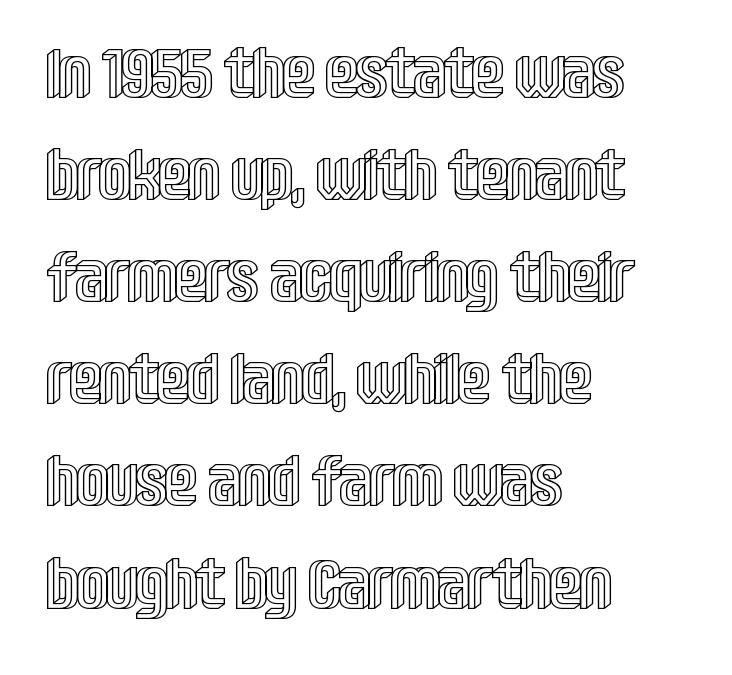
Q: Is the text italic (slanted)? A: No, it is upright.
Q: Is the text underlined? A: No.
Q: How is the paragraph aligned? A: Left-aligned.
Q: Is the spacing between letters normal or unusually wide? A: Normal.
Q: Is the spacing between lines tight, normal or loose? A: Normal.
Q: Width (condensed, normal, or wide)? A: Condensed.
Q: x-height? A: Large.
Q: Monospaced? A: No.
